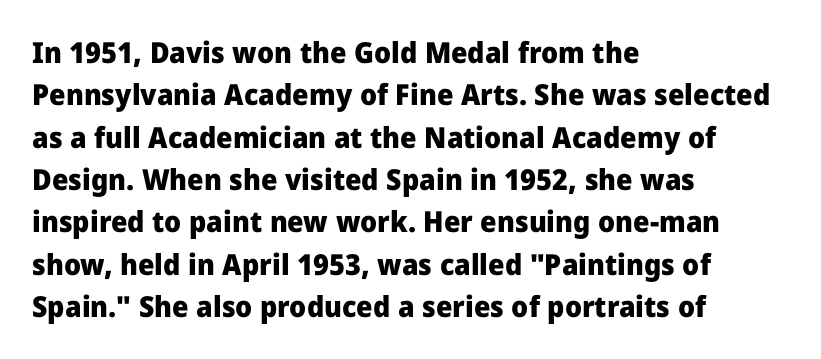
{"serif": "no", "italic": "no", "bold": "yes", "weight": "heavy", "width": "normal", "stroke_contrast": "low", "x_height": "medium", "monospaced": "no", "underline": "no", "align": "left", "line_spacing": "normal", "line_spacing_ratio": 1.46, "letter_spacing": "normal", "letter_spacing_em": 0.0, "glyph_px": 29}
